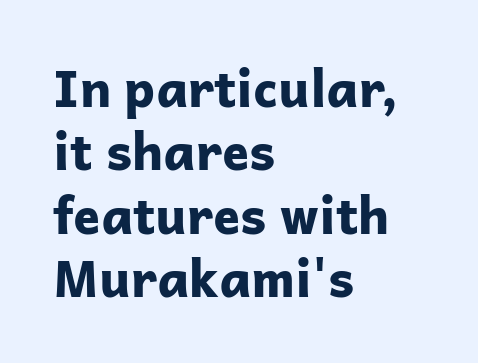
Q: Is the text bold? A: Yes.
Q: Is the text italic (slanted)? A: No, it is upright.
Q: Is the typeface a serif or a sans-serif typeface? A: Sans-serif.
Q: Is the text underlined? A: No.
Q: How is the paragraph aligned? A: Left-aligned.
Q: Is the spacing between letters normal or unusually wide? A: Normal.
Q: Is the spacing between lines tight, normal or loose? A: Normal.
Q: Width (condensed, normal, or wide)? A: Normal.
Q: Stroke contrast? A: Low.
Q: x-height? A: Medium.
Q: Monospaced? A: No.
